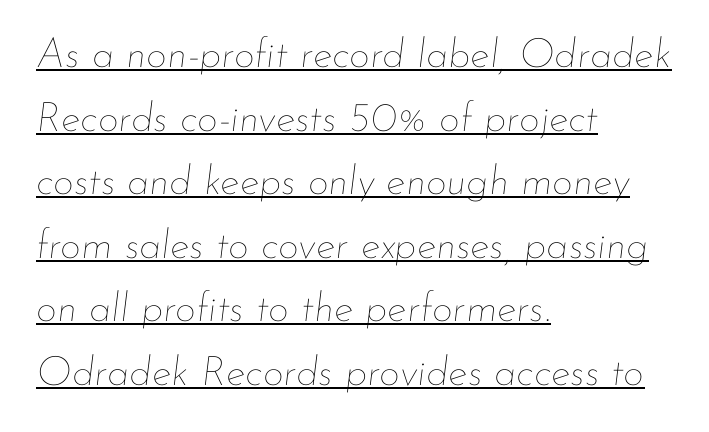
{"italic": "yes", "lean": "right", "slant_degrees": 7, "bold": "no", "weight": "thin", "width": "normal", "stroke_contrast": "low", "x_height": "small", "monospaced": "no", "underline": "yes", "align": "left", "line_spacing": "normal", "line_spacing_ratio": 1.55, "letter_spacing": "normal", "letter_spacing_em": 0.0, "glyph_px": 41}
